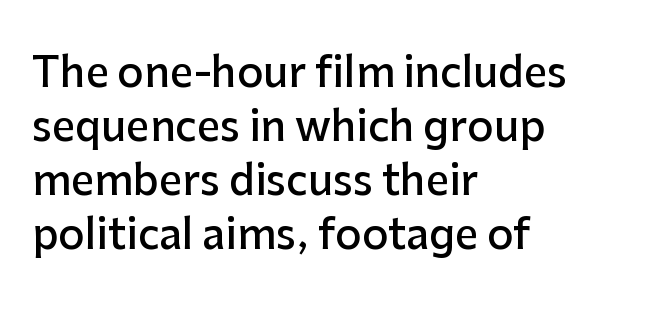
The image shows 41 px semibold sans-serif type, upright; set left-aligned, normal line spacing (1.32x), normal letter spacing, not underlined; low stroke contrast and a medium x-height.
